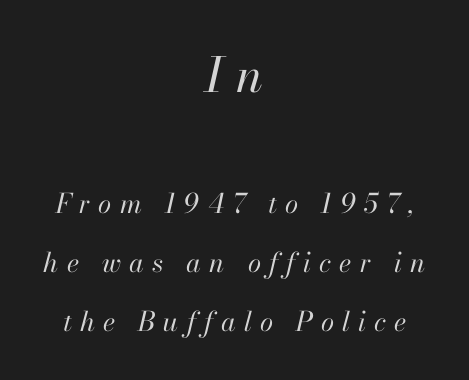
Q: Is the text bold? A: No.
Q: Is the text italic (slanted)? A: Yes, it leans right by about 13 degrees.
Q: Is the text underlined? A: No.
Q: How is the paragraph aligned? A: Centered.
Q: Is the spacing between letters normal or unusually wide? A: Unusually wide.
Q: Is the spacing between lines tight, normal or loose? A: Loose.
Q: Which block of text is set in a larger size, the first (top) or the second (bottom)? A: The first (top) one.
Q: Width (condensed, normal, or wide)? A: Normal.
Q: Stroke contrast? A: High.
Q: x-height? A: Small.
Q: Monospaced? A: No.
